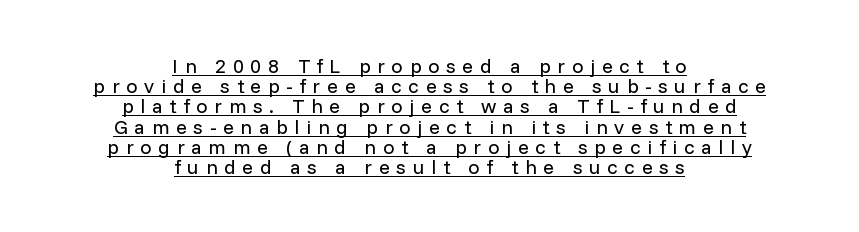
Q: Is the text bold? A: No.
Q: Is the text italic (slanted)? A: No, it is upright.
Q: Is the text underlined? A: Yes.
Q: How is the paragraph aligned? A: Centered.
Q: Is the spacing between letters normal or unusually wide? A: Unusually wide.
Q: Is the spacing between lines tight, normal or loose? A: Tight.
